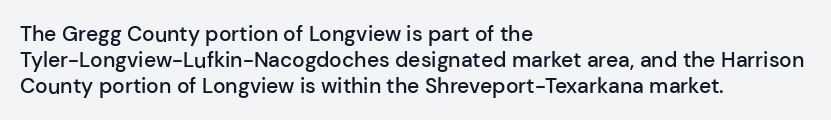
{"italic": "no", "bold": "semi", "underline": "no", "align": "left", "line_spacing_ratio": 1.23, "letter_spacing": "normal", "letter_spacing_em": 0.0, "glyph_px": 21}
